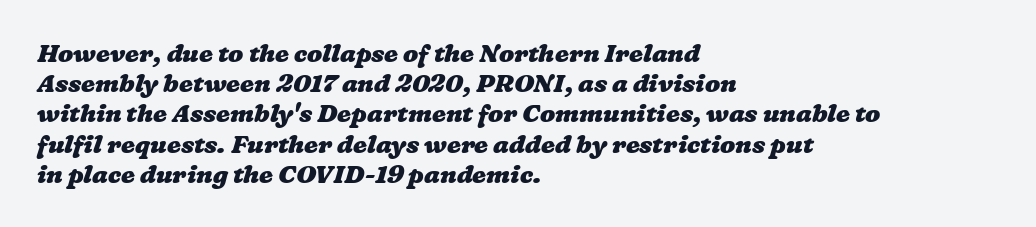
{"bold": "yes", "underline": "no", "align": "left", "line_spacing_ratio": 1.21, "letter_spacing": "normal", "letter_spacing_em": 0.0, "glyph_px": 25}
